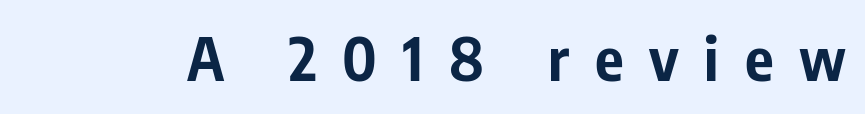
{"serif": "no", "italic": "no", "bold": "yes", "weight": "bold", "width": "condensed", "stroke_contrast": "low", "x_height": "medium", "monospaced": "no", "underline": "no", "letter_spacing": "wide", "letter_spacing_em": 0.43, "glyph_px": 60}
